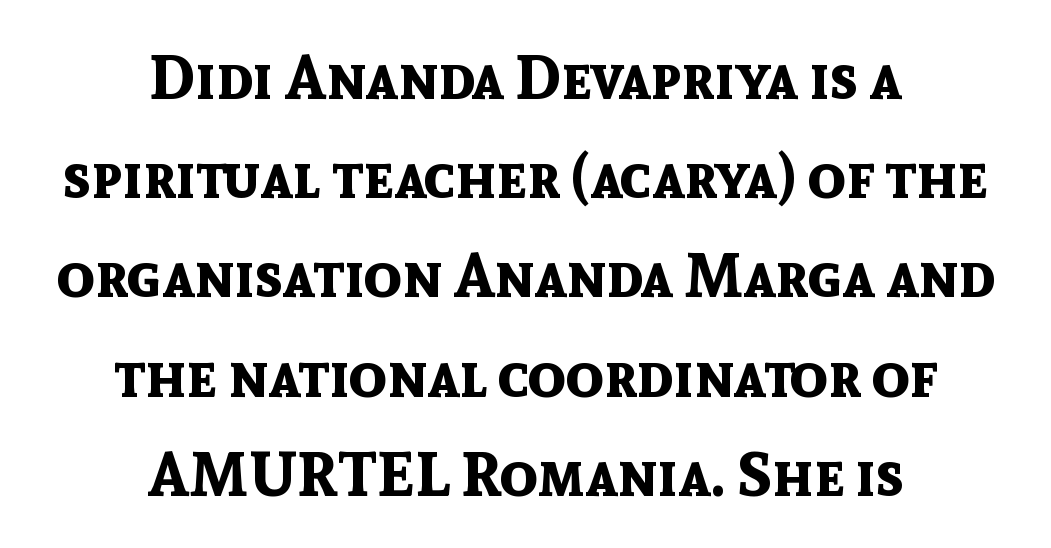
Students, this is bold: see how much ink each stroke carries. Descenders are the only things crossing below the line. A typesetter would call this zero additional tracking. Leading matches the norm, producing a regular column. You could not count columns in this text — the font is proportionally spaced.
